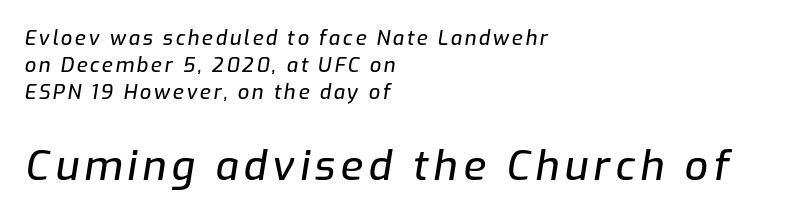
{"italic": "yes", "lean": "right", "slant_degrees": 9, "width": "normal", "stroke_contrast": "low", "x_height": "medium", "monospaced": "no", "underline": "no", "align": "left", "line_spacing": "normal", "line_spacing_ratio": 1.36, "larger_block": "second", "size_ratio": 2.05, "glyph_px": 41}
